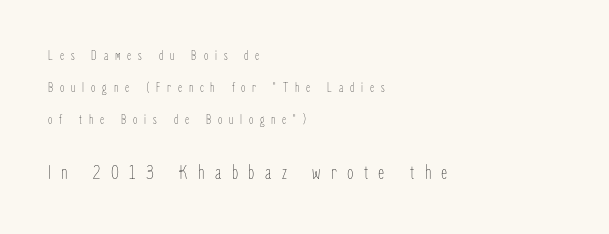
Vertical spacing — loose. Where is the straight margin? On the left. Ordinary non-slanted type is in use. Scale increases going downward across the two blocks. Weight: not bold — regular or lighter. The letters are spread apart with noticeably loose tracking.
